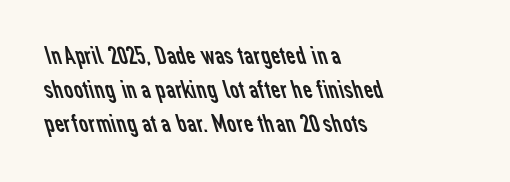
Q: Is the text bold? A: No.
Q: Is the text underlined? A: No.
Q: How is the paragraph aligned? A: Left-aligned.
Q: Is the spacing between letters normal or unusually wide? A: Normal.
Q: Is the spacing between lines tight, normal or loose? A: Normal.
